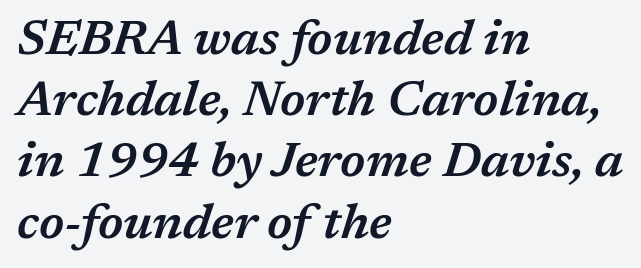
Q: Is the text bold? A: Semi-bold.
Q: Is the text italic (slanted)? A: Yes, it leans right by about 17 degrees.
Q: Is the text underlined? A: No.
Q: How is the paragraph aligned? A: Left-aligned.
Q: Is the spacing between letters normal or unusually wide? A: Normal.
Q: Is the spacing between lines tight, normal or loose? A: Normal.
Q: Width (condensed, normal, or wide)? A: Normal.
Q: Stroke contrast? A: Medium.
Q: x-height? A: Medium.
Q: Monospaced? A: No.
